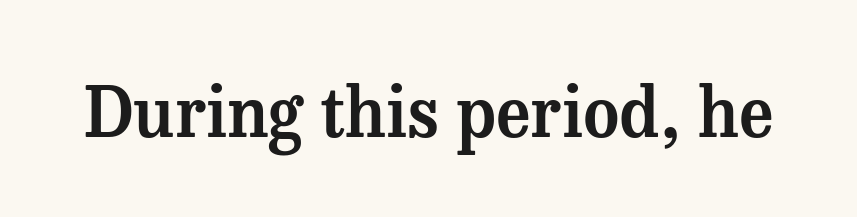
{"serif": "yes", "italic": "no", "width": "normal", "stroke_contrast": "medium", "x_height": "medium", "monospaced": "no", "underline": "no", "letter_spacing": "normal", "letter_spacing_em": 0.0, "glyph_px": 69}
